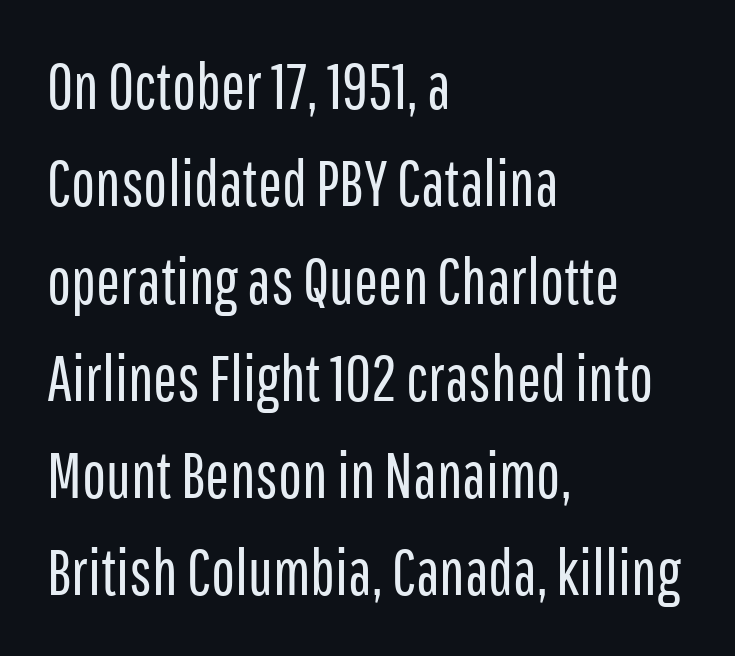
No heavy texture on the line: the type isn't bold. One-word summary of the alignment: left. Are there feet on the stems? There aren't — it's a sans. The specimen reads as upright at a glance. A typesetter would call this leading conventional body-copy spacing. The zone under the glyphs is completely vacant.
